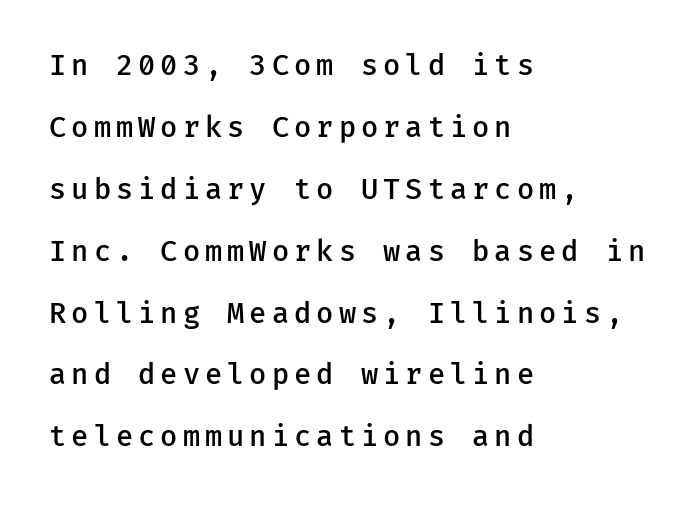
Ascenders rise straight up at ninety degrees. Each row of text sits above clean, open space. Interline gaps are noticeably wide in this sample. The letters march in equal steps, a hallmark of fixed-pitch type.
